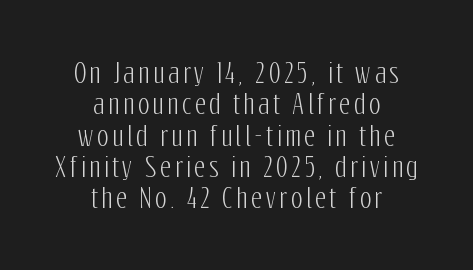
The image shows 27 px text type, upright; set centered, line spacing 1.16x, not underlined.
